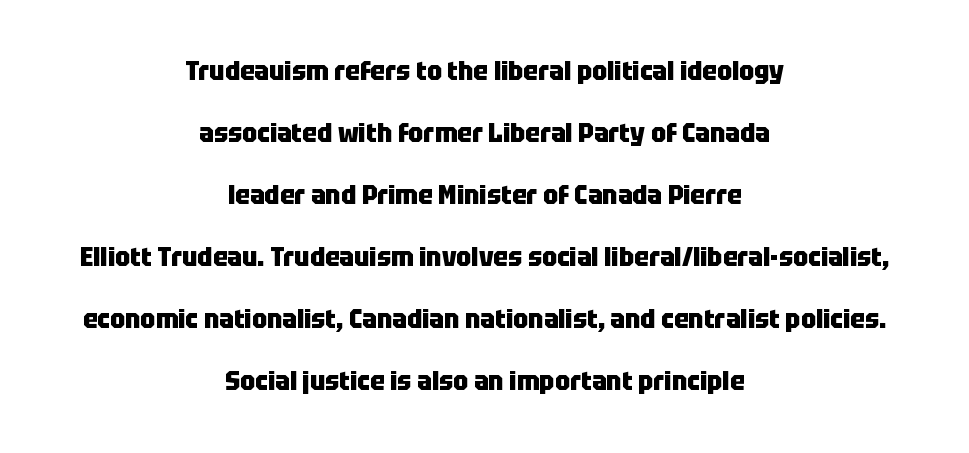
{"italic": "no", "bold": "yes", "underline": "no", "align": "center", "line_spacing": "loose", "line_spacing_ratio": 2.3, "letter_spacing": "normal", "letter_spacing_em": 0.0, "glyph_px": 27}
